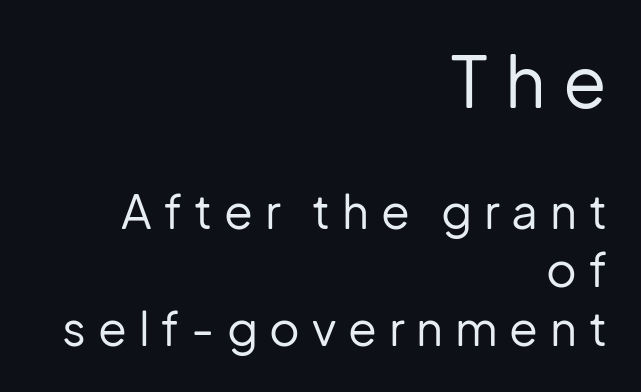
Q: Is the text bold? A: No.
Q: Is the text italic (slanted)? A: No, it is upright.
Q: Is the typeface a serif or a sans-serif typeface? A: Sans-serif.
Q: Is the text underlined? A: No.
Q: How is the paragraph aligned? A: Right-aligned.
Q: Is the spacing between letters normal or unusually wide? A: Unusually wide.
Q: Is the spacing between lines tight, normal or loose? A: Normal.
Q: Which block of text is set in a larger size, the first (top) or the second (bottom)? A: The first (top) one.
Q: Width (condensed, normal, or wide)? A: Normal.
Q: Stroke contrast? A: Low.
Q: x-height? A: Medium.
Q: Monospaced? A: No.
